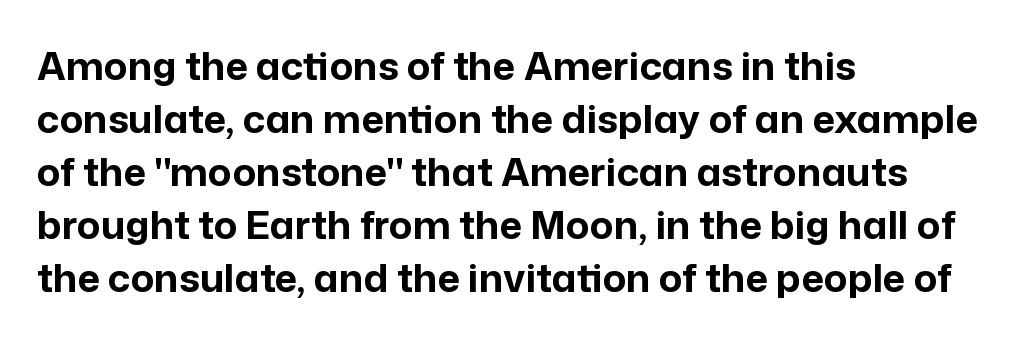
{"serif": "no", "italic": "no", "bold": "yes", "weight": "bold", "width": "normal", "stroke_contrast": "low", "x_height": "medium", "monospaced": "no", "underline": "no", "align": "left", "line_spacing": "normal", "line_spacing_ratio": 1.36, "letter_spacing": "normal", "letter_spacing_em": 0.0, "glyph_px": 39}
